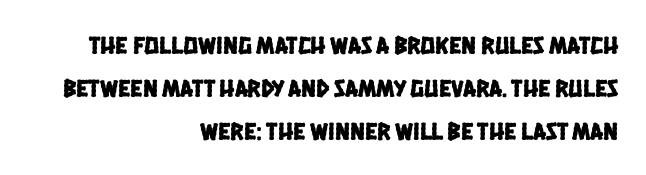
{"underline": "no", "align": "right", "line_spacing_ratio": 1.72, "letter_spacing": "normal", "letter_spacing_em": 0.0, "glyph_px": 25}
